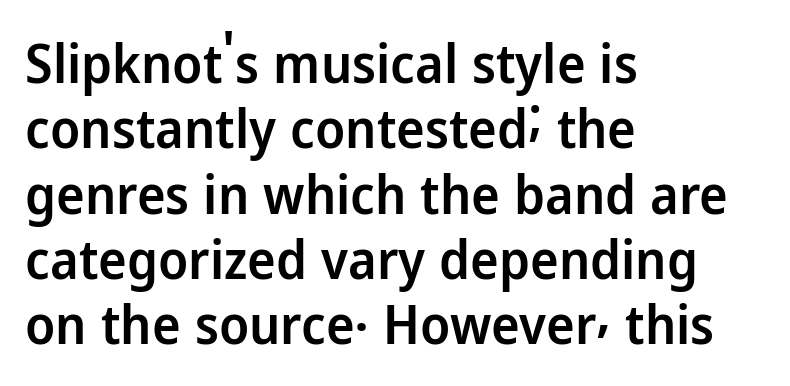
The image shows 54 px semibold sans-serif type, upright; set left-aligned, line spacing 1.21x, normal letter spacing, not underlined; low stroke contrast and a medium x-height.
